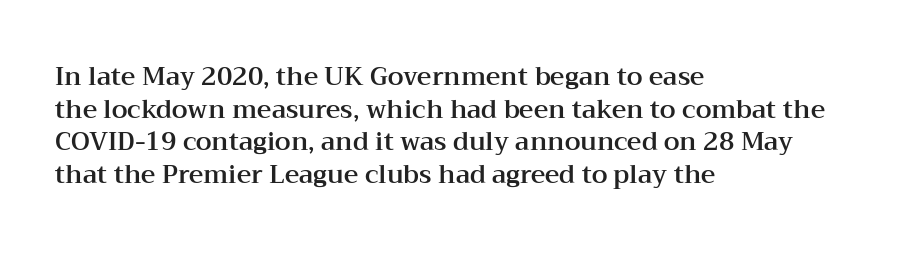
Q: Is the text italic (slanted)? A: No, it is upright.
Q: Is the text underlined? A: No.
Q: How is the paragraph aligned? A: Left-aligned.
Q: Is the spacing between letters normal or unusually wide? A: Normal.
Q: Is the spacing between lines tight, normal or loose? A: Normal.
